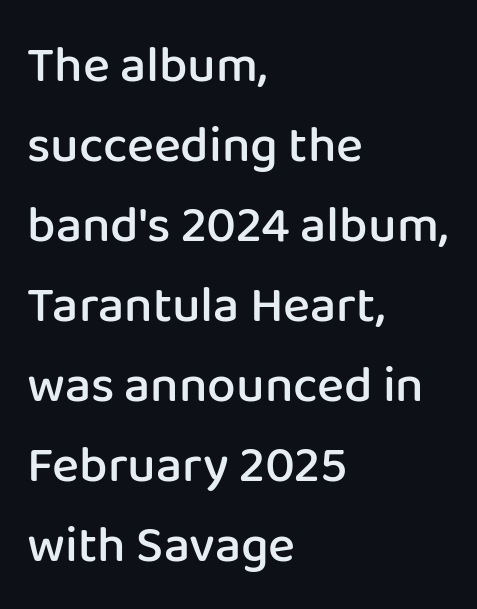
Look at the tracking — it's just the regular setting, nothing added. A sans-serif font was chosen for this passage. Caption: multi-line text, flush left, ragged right. Upright lettering throughout. The strip under each line holds only bare page.
